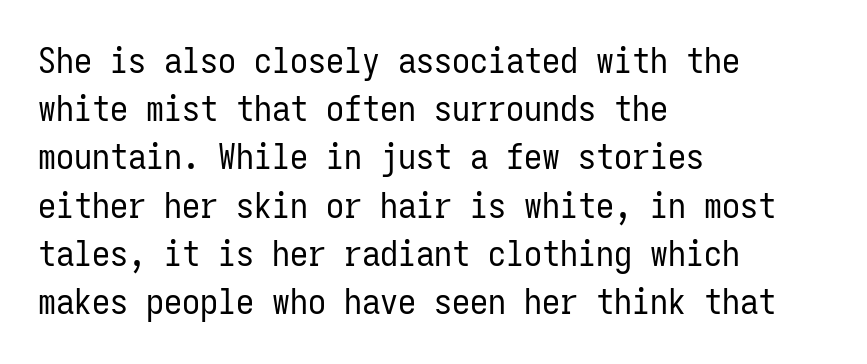
{"serif": "no", "italic": "no", "bold": "no", "weight": "regular", "width": "condensed", "stroke_contrast": "low", "x_height": "medium", "monospaced": "yes", "underline": "no", "align": "left", "line_spacing": "normal", "line_spacing_ratio": 1.34, "letter_spacing": "normal", "letter_spacing_em": 0.0, "glyph_px": 36}
